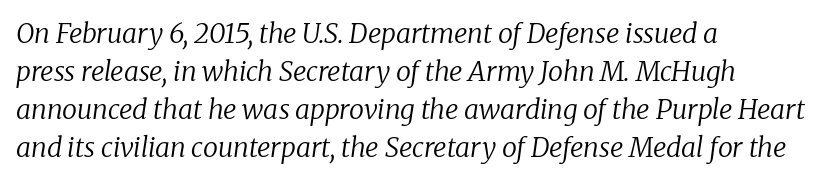
Q: Is the text bold? A: No.
Q: Is the text italic (slanted)? A: Yes, it leans right by about 8 degrees.
Q: Is the text underlined? A: No.
Q: How is the paragraph aligned? A: Left-aligned.
Q: Is the spacing between letters normal or unusually wide? A: Normal.
Q: Is the spacing between lines tight, normal or loose? A: Normal.
